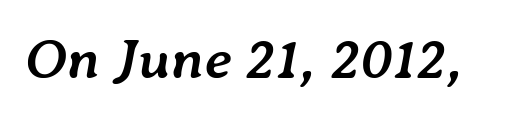
The image shows 58 px semibold type, italic (leaning right); set normal letter spacing, not underlined; low stroke contrast and a medium x-height.
